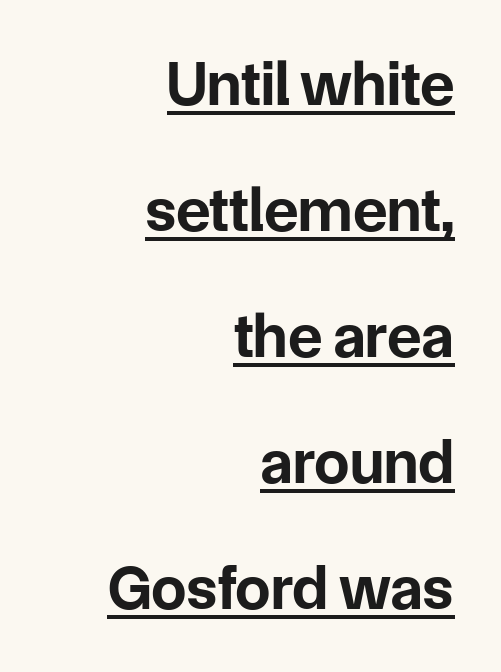
The image shows 63 px bold sans-serif type, upright; set right-aligned, loose line spacing (2.0x), normal letter spacing, underlined; low stroke contrast and a medium x-height.
